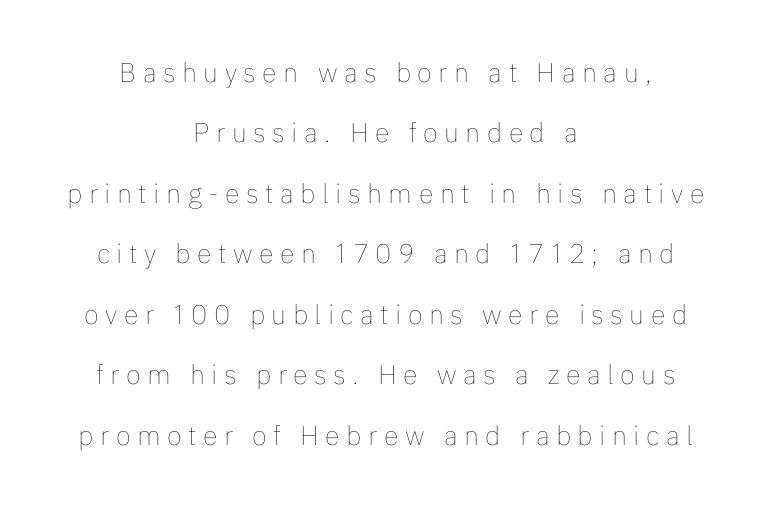
{"italic": "no", "bold": "no", "underline": "no", "align": "center", "line_spacing": "loose", "line_spacing_ratio": 2.24, "letter_spacing": "wide", "letter_spacing_em": 0.24, "glyph_px": 27}
